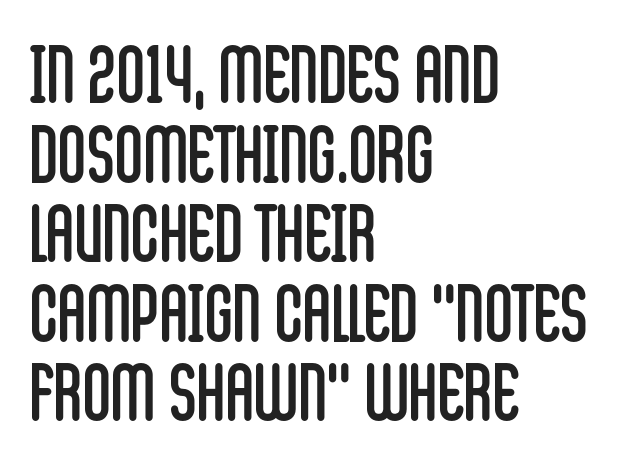
The typesetter chose a ragged-right arrangement here. The font's upright variant was chosen for this text. The rendering uses a small line-height, squeezing the rows. Caption: face not bold, strokes unweighted. The glyphs in this specimen are sans serif. How are the letters spaced? Ordinarily, with no added tracking.
